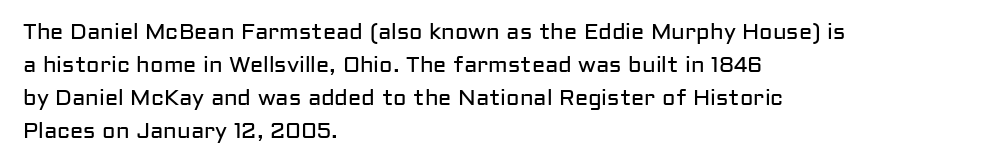
In terms of leading, this rendering sits right in the middle. Quick note: not italic, upright. Stems here are at most as thick as an everyday book face. Letter spacing: default.
